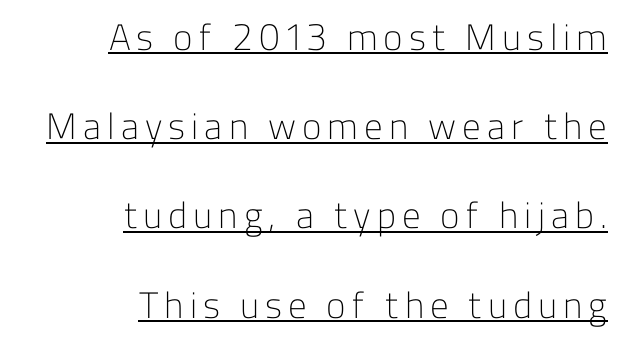
The rendering uses natural spacing where letterforms have individual widths. The letters carry no serifs — their stems end cleanly without finishing strokes. What's the leading like? Stretched, with rows far apart. Stroke mass is kept to a normal reading level or below.
